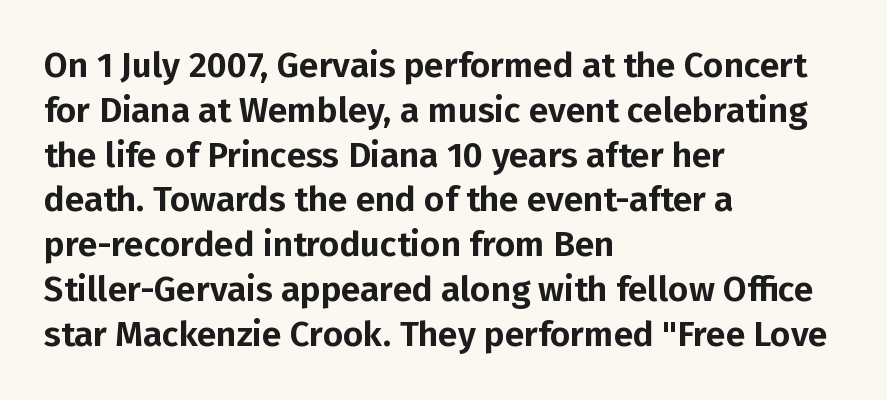
{"serif": "no", "italic": "no", "width": "normal", "stroke_contrast": "low", "x_height": "medium", "monospaced": "no", "underline": "no", "align": "left", "line_spacing": "normal", "line_spacing_ratio": 1.28, "letter_spacing": "normal", "letter_spacing_em": 0.0, "glyph_px": 35}
